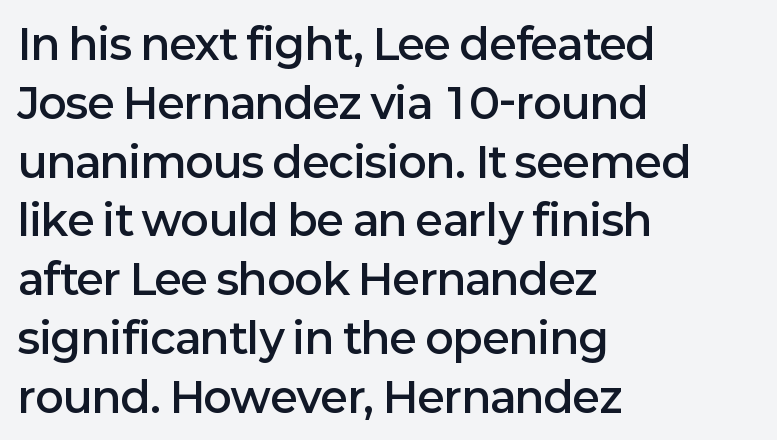
The ragged edge is on the right, which tells us the setting is flush left. How heavy is the stroke? Medium-heavy — a semibold, shy of bold. Character widths vary here, with narrow letters taking less room than wide ones. Vertically, the passage feels balanced, rows spaced as you'd expect. Is this a sans? Yes — the strokes have no serifs.
